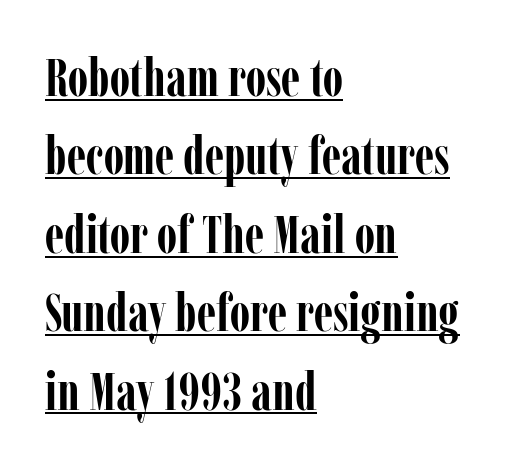
Regarding serifs, this sample has them. Is there any slant? The stems are plumb. Think of a printed novel: that variable character pitch is what you see here. The lettering is marked with a stroke running underneath it. A typesetter would call this zero additional tracking.
